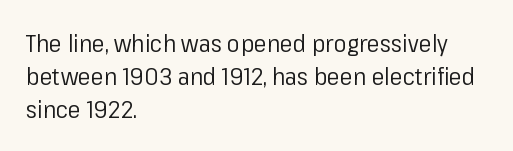
Q: Is the text bold? A: No.
Q: Is the text italic (slanted)? A: No, it is upright.
Q: Is the text underlined? A: No.
Q: How is the paragraph aligned? A: Left-aligned.
Q: Is the spacing between letters normal or unusually wide? A: Normal.
Q: Is the spacing between lines tight, normal or loose? A: Normal.
